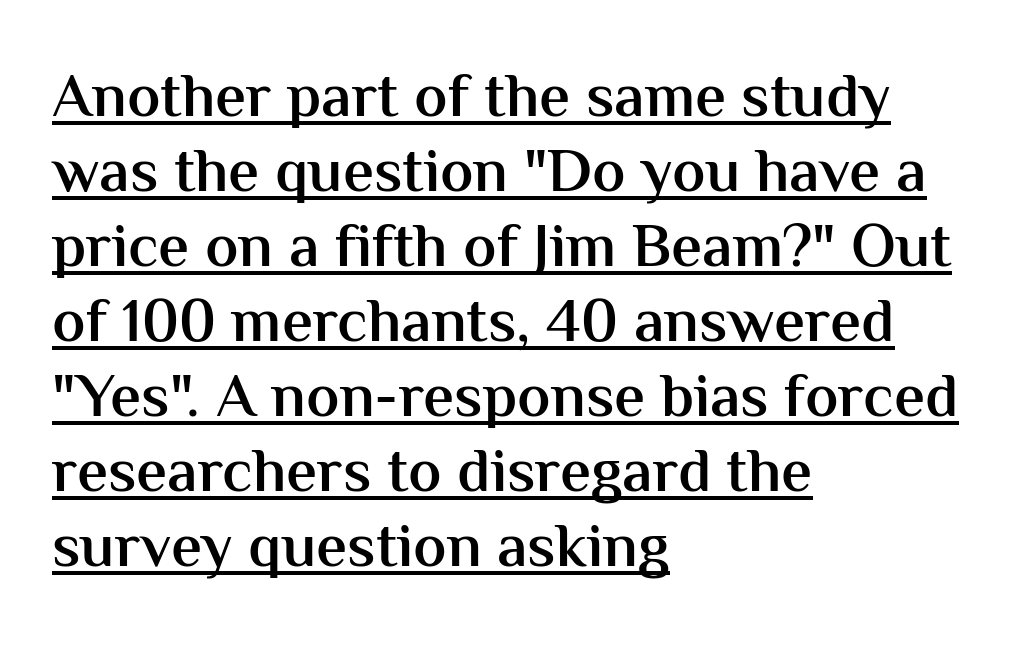
{"serif": "no", "italic": "no", "bold": "semi", "weight": "semibold", "width": "normal", "stroke_contrast": "medium", "x_height": "medium", "monospaced": "no", "underline": "yes", "align": "left", "line_spacing_ratio": 1.21, "letter_spacing": "normal", "letter_spacing_em": 0.0, "glyph_px": 62}
